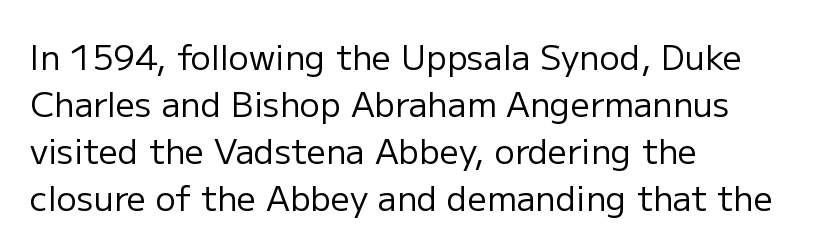
Normally led — the rows are evenly, conventionally spaced. The font is comparable to plain body text, perhaps lighter. You can tell it's not italic because the verticals are truly vertical. Each word holds together tightly as a unit, with standard inter-letter gaps. The rendering uses natural spacing where letterforms have individual widths.
